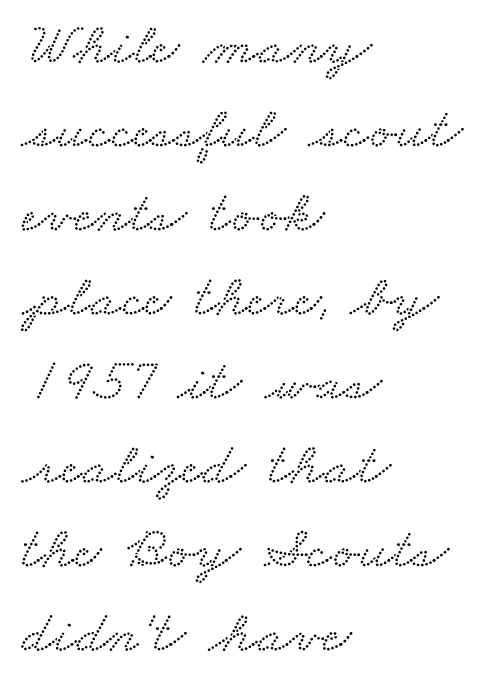
Varying glyph widths throughout — classic text-font behaviour. A typesetter would call this leading conventional body-copy spacing. Notice how the passage keeps a crisp vertical edge on the left only. Plain, unruled lines of type.
